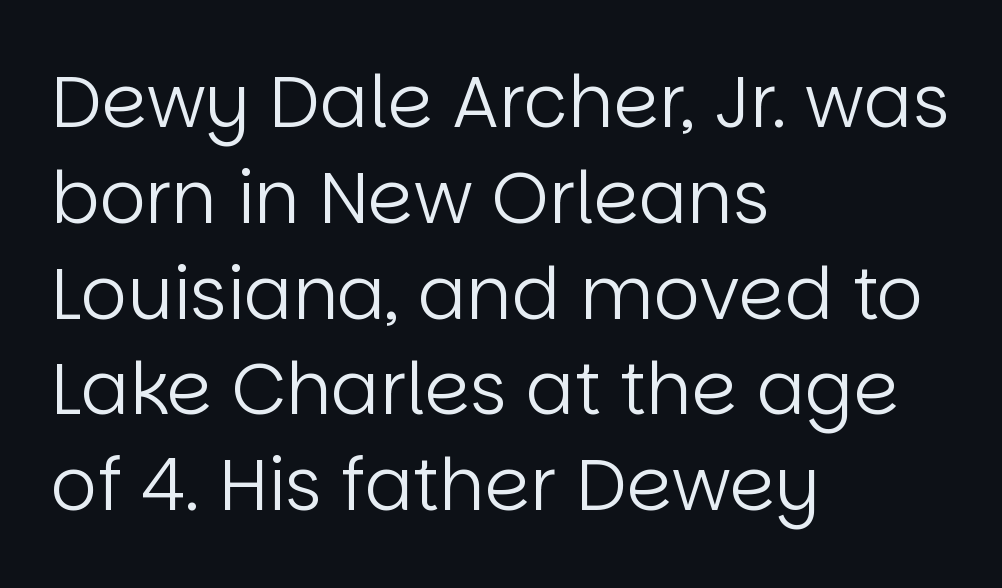
The face used here is rendered with its standard letterfit. This sample has the flowing, uneven cadence of proportional lettering. No italicization has been applied; the sample stays upright. The vertical gap from one line to the next is medium.
